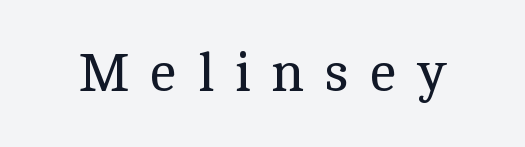
The rendering uses natural spacing where letterforms have individual widths. Honestly, the letter spacing is so wide it's the main thing you notice. Honestly, there is no underline to notice here at all. Posture: vertical. The strokes carry an ordinary text weight at most. This rendering employs a face with finishing strokes, i.e., a serif.
